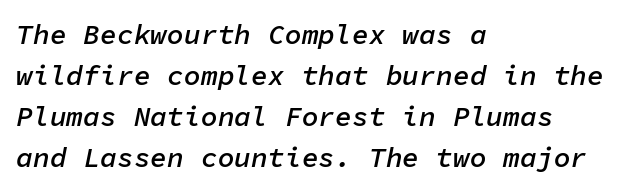
{"italic": "yes", "lean": "right", "slant_degrees": 11, "bold": "semi", "weight": "semibold", "width": "normal", "stroke_contrast": "low", "x_height": "medium", "monospaced": "yes", "underline": "no", "align": "left", "line_spacing": "normal", "line_spacing_ratio": 1.46, "letter_spacing": "normal", "letter_spacing_em": 0.0, "glyph_px": 28}
